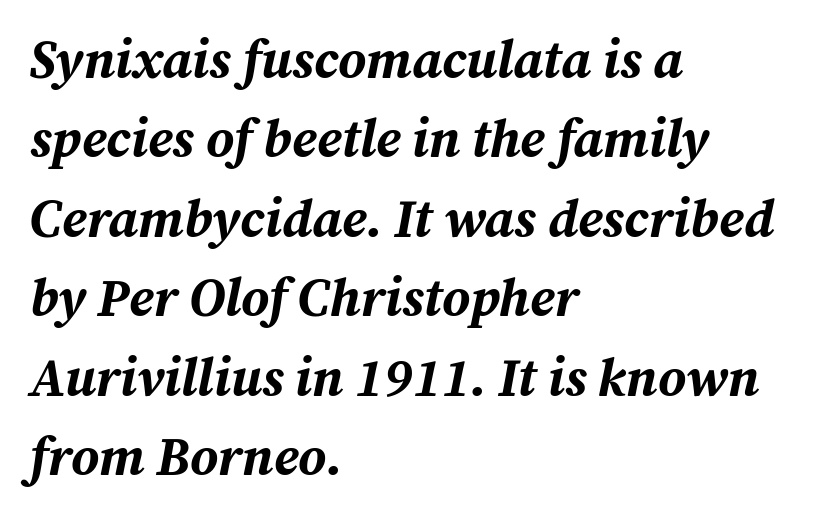
{"italic": "yes", "lean": "right", "slant_degrees": 12, "bold": "yes", "weight": "bold", "width": "normal", "stroke_contrast": "medium", "x_height": "medium", "monospaced": "no", "underline": "no", "align": "left", "line_spacing": "normal", "line_spacing_ratio": 1.5, "letter_spacing": "normal", "letter_spacing_em": 0.0, "glyph_px": 53}
